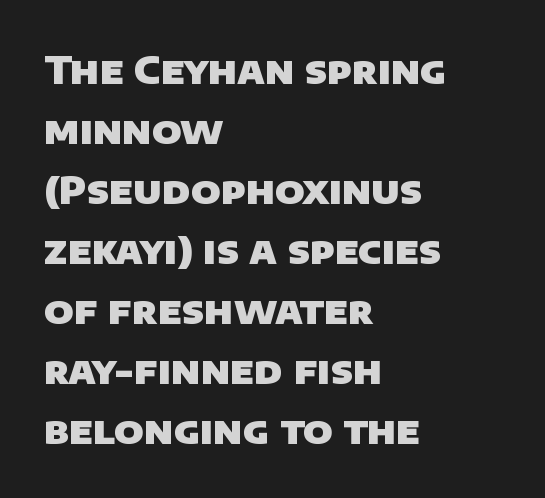
{"serif": "no", "bold": "yes", "weight": "heavy", "width": "normal", "stroke_contrast": "low", "x_height": "large", "monospaced": "no", "underline": "no", "align": "left", "line_spacing": "normal", "line_spacing_ratio": 1.58, "letter_spacing": "normal", "letter_spacing_em": 0.0, "glyph_px": 38}
